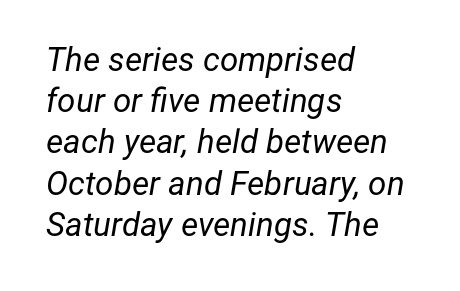
Beneath every word, the page is bare. Is the type slanted? Yes — the strokes lean at a clear angle. Horizontal bands of white between lines are of average thickness. The face used here is proportionally spaced, like ordinary book or web type. The text block is weighted toward the left margin, trailing off unevenly rightward. Is the stroke heavy? The answer is a plain regular-or-lighter.
